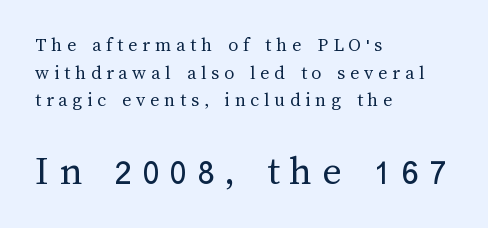
{"italic": "no", "bold": "no", "weight": "regular", "width": "normal", "stroke_contrast": "medium", "x_height": "medium", "monospaced": "no", "underline": "no", "align": "left", "line_spacing": "normal", "line_spacing_ratio": 1.38, "letter_spacing": "wide", "letter_spacing_em": 0.24, "larger_block": "second", "size_ratio": 2.05, "glyph_px": 41}
